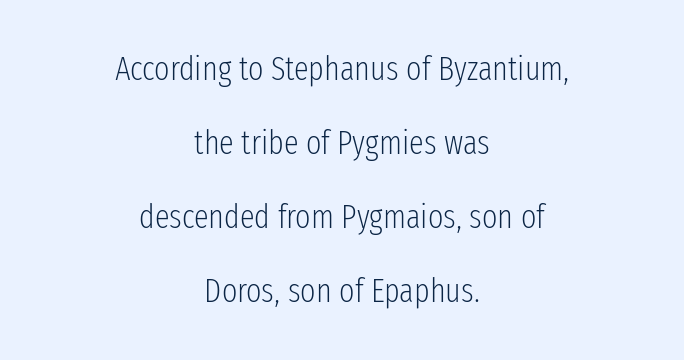
Glyph-to-glyph distance matches everyday printed text. The glyphs in this specimen are sans serif. Is this a fixed-width face? No — the glyphs have proportional, varying widths. Stems here are at most as thick as an everyday book face. The gap between lines stays unmarked.
